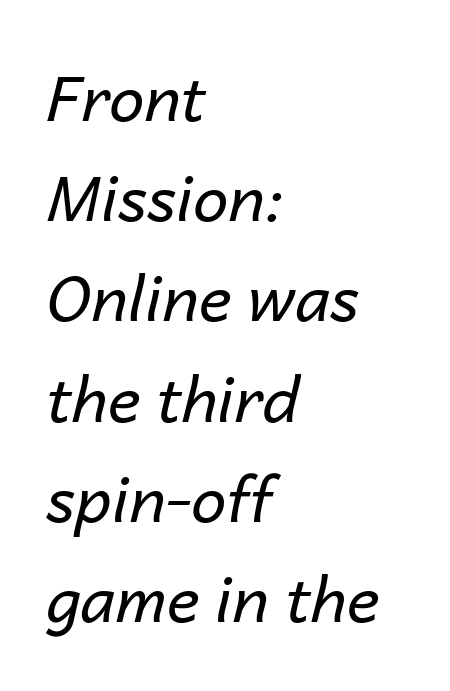
The image shows 63 px regular-weight type, italic (leaning right); set left-aligned, normal line spacing (1.59x), normal letter spacing, not underlined; low stroke contrast and a medium x-height.
